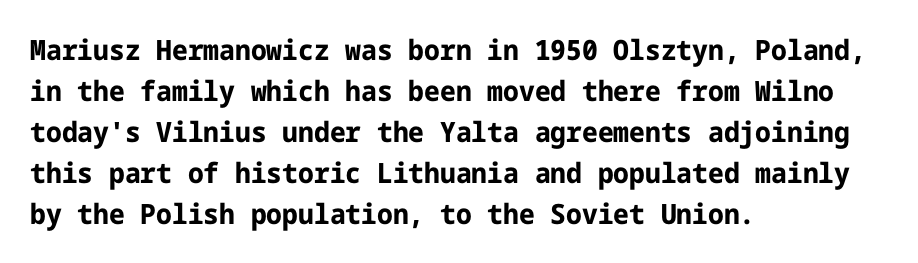
The image shows 28 px bold sans-serif type, upright; set left-aligned, normal line spacing (1.46x), normal letter spacing, not underlined; low stroke contrast and a medium x-height.
